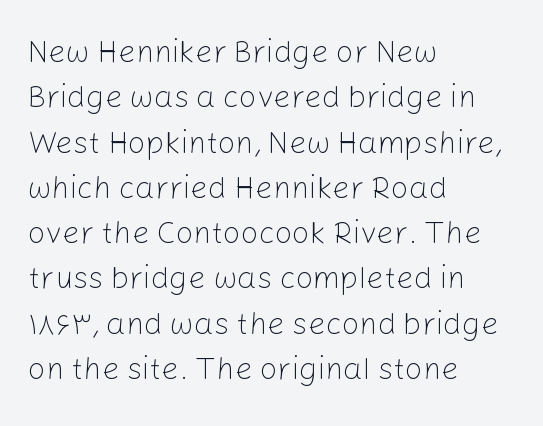
{"serif": "no", "italic": "no", "bold": "no", "weight": "light", "width": "normal", "stroke_contrast": "low", "x_height": "medium", "monospaced": "no", "underline": "no", "align": "left", "line_spacing": "normal", "line_spacing_ratio": 1.46, "letter_spacing": "normal", "letter_spacing_em": 0.0, "glyph_px": 31}
